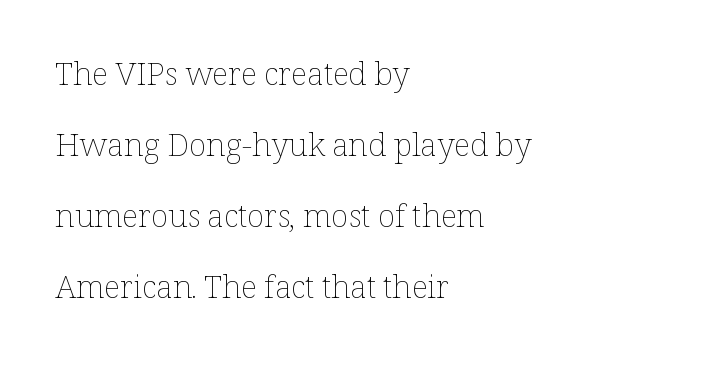
Is the letter spacing exaggerated? No — it looks like the ordinary default. The space between consecutive lines is lavish. No word sits above an underline. Is this a heavy cut? Hardly; it is regular or lighter. These lines were composed using upright roman letters. Do the characters align in a grid? No, the font is proportional.
